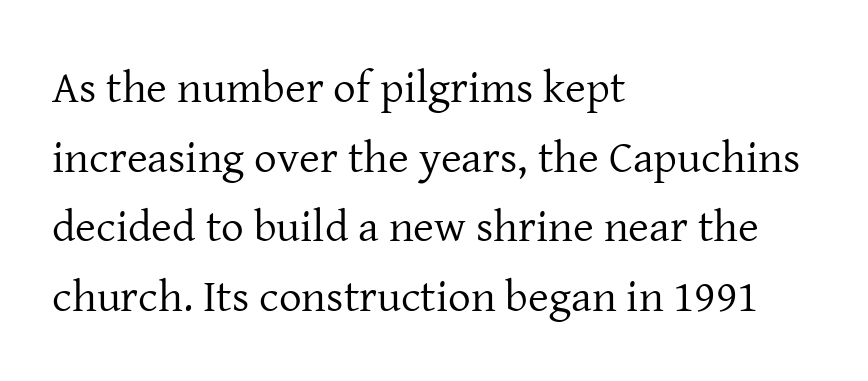
It's the straight-up-and-down kind of type. These lines are composed in type with serifs. Looks like regular typesetting: each glyph gets only the width it needs. No extra ink here — the face is not bold. Alignment: flush left.
